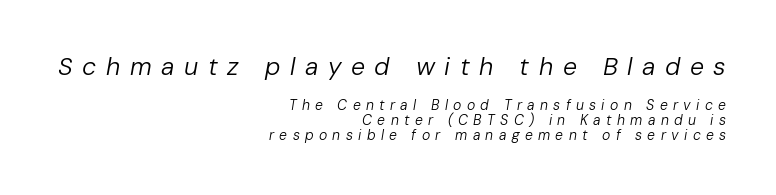
{"italic": "yes", "lean": "right", "slant_degrees": 10, "bold": "no", "underline": "no", "align": "right", "line_spacing": "tight", "line_spacing_ratio": 1.05, "letter_spacing": "wide", "letter_spacing_em": 0.38, "larger_block": "first", "size_ratio": 1.79, "glyph_px": 25}
